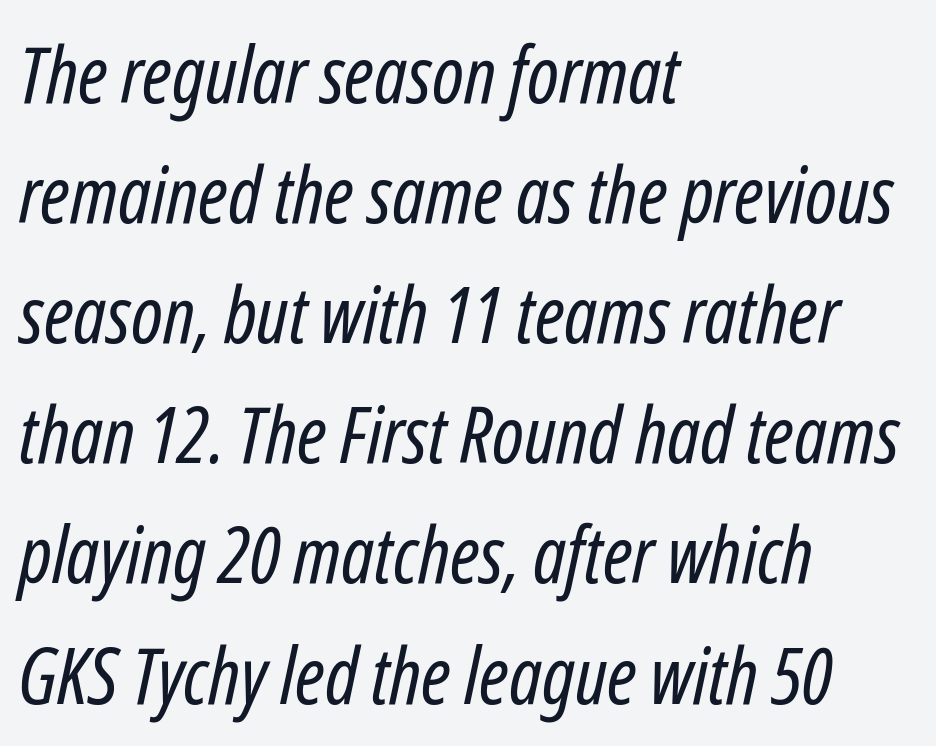
{"italic": "yes", "lean": "right", "slant_degrees": 12, "bold": "no", "weight": "regular", "width": "condensed", "stroke_contrast": "low", "x_height": "medium", "monospaced": "no", "underline": "no", "align": "left", "line_spacing": "normal", "line_spacing_ratio": 1.54, "letter_spacing": "normal", "letter_spacing_em": 0.0, "glyph_px": 78}
